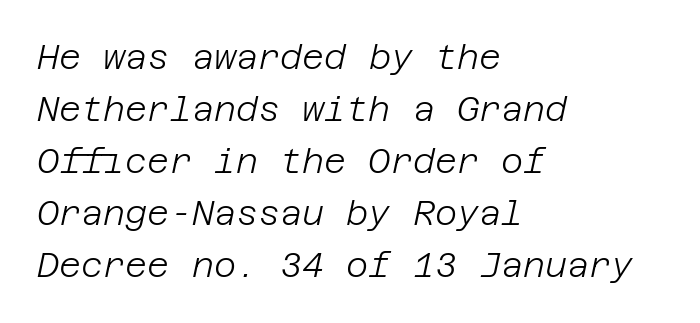
{"italic": "yes", "lean": "right", "slant_degrees": 12, "bold": "no", "weight": "light", "width": "normal", "stroke_contrast": "low", "x_height": "large", "underline": "no", "align": "left", "line_spacing": "normal", "line_spacing_ratio": 1.53, "letter_spacing": "normal", "letter_spacing_em": 0.0, "glyph_px": 34}
